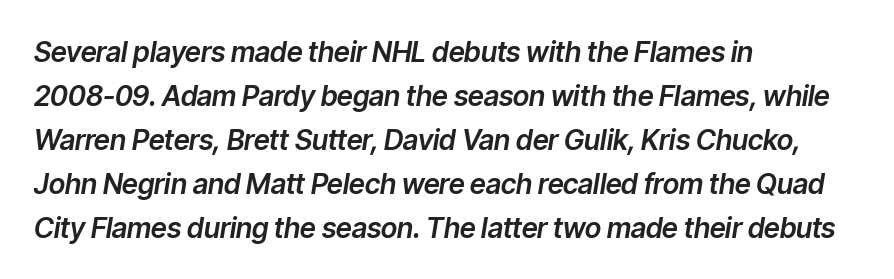
Q: Is the text italic (slanted)? A: Yes, it leans right by about 9 degrees.
Q: Is the text underlined? A: No.
Q: How is the paragraph aligned? A: Left-aligned.
Q: Is the spacing between letters normal or unusually wide? A: Normal.
Q: Is the spacing between lines tight, normal or loose? A: Normal.
Q: Width (condensed, normal, or wide)? A: Normal.
Q: Stroke contrast? A: Low.
Q: x-height? A: Medium.
Q: Monospaced? A: No.
